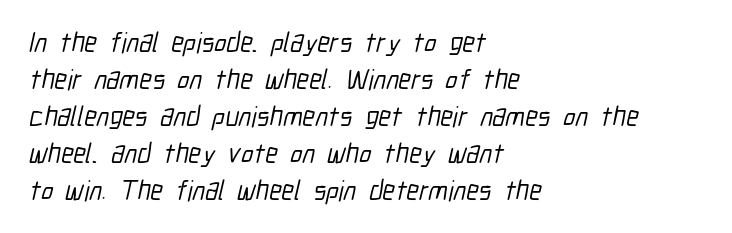
The image shows 28 px condensed sans-serif type; set left-aligned, normal line spacing (1.32x), normal letter spacing, not underlined; low stroke contrast and a medium x-height.
